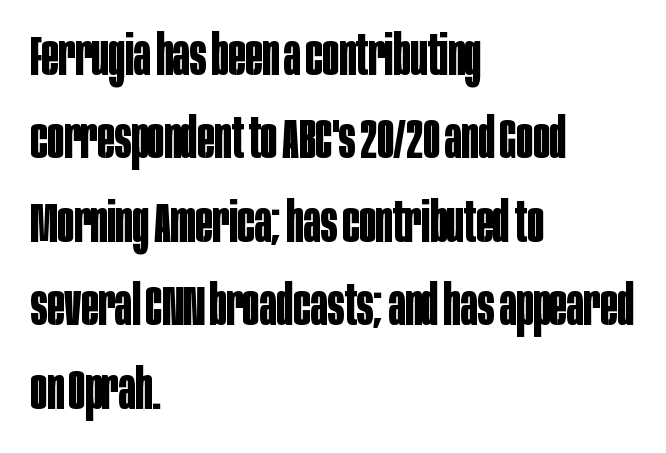
{"serif": "no", "italic": "no", "bold": "yes", "weight": "bold", "width": "condensed", "stroke_contrast": "low", "x_height": "large", "monospaced": "no", "underline": "no", "align": "left", "line_spacing": "normal", "line_spacing_ratio": 1.49, "letter_spacing": "normal", "letter_spacing_em": 0.0, "glyph_px": 56}
